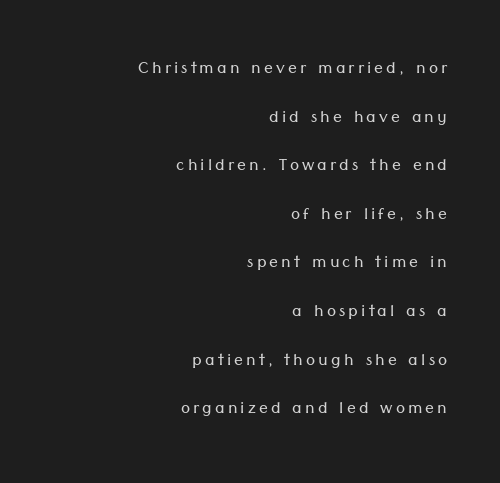
The image shows 22 px text type, upright; set right-aligned, loose line spacing (2.21x), not underlined.
